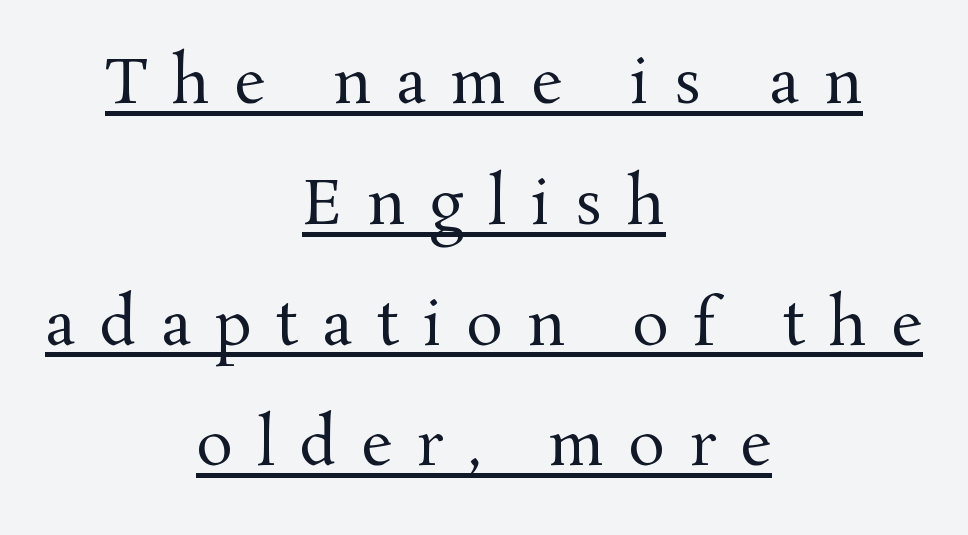
{"serif": "yes", "italic": "no", "bold": "no", "weight": "regular", "width": "normal", "stroke_contrast": "medium", "x_height": "medium", "monospaced": "no", "underline": "yes", "align": "center", "line_spacing": "loose", "line_spacing_ratio": 1.98, "letter_spacing": "wide", "letter_spacing_em": 0.4, "glyph_px": 61}
